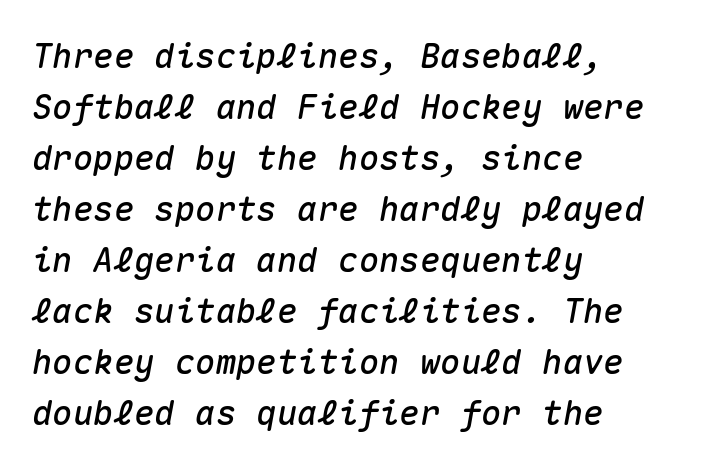
{"italic": "yes", "lean": "right", "slant_degrees": 10, "width": "normal", "stroke_contrast": "medium", "x_height": "medium", "monospaced": "yes", "underline": "no", "align": "left", "line_spacing": "normal", "line_spacing_ratio": 1.5, "letter_spacing": "normal", "letter_spacing_em": 0.0, "glyph_px": 34}
